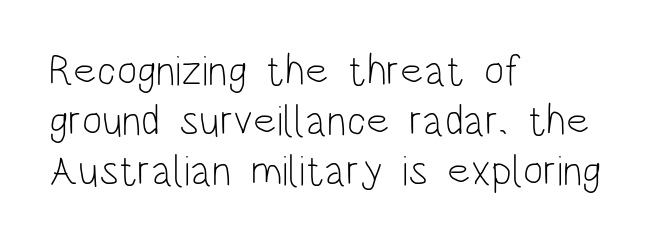
This is the regular roman posture of the typeface. Descender tails drop into unmarked territory. No letter is thick-stroked: the sample isn't bold. Looks like regular typesetting: each glyph gets only the width it needs.
